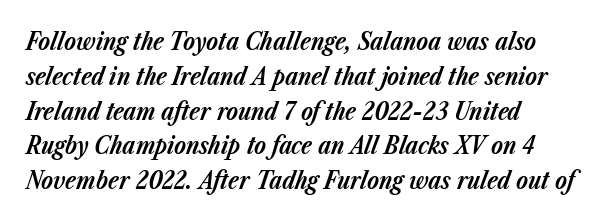
The image shows 24 px bold type, italic (leaning right); set normal line spacing (1.45x), normal letter spacing, not underlined.
